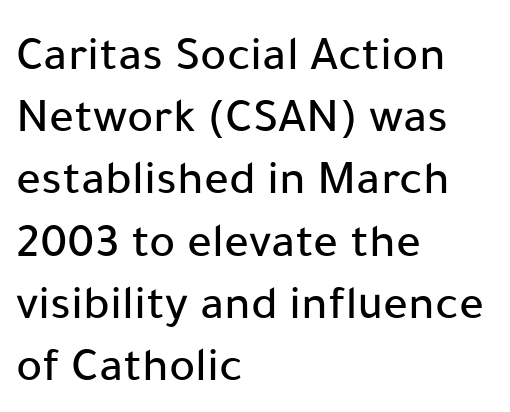
Q: Is the text italic (slanted)? A: No, it is upright.
Q: Is the typeface a serif or a sans-serif typeface? A: Sans-serif.
Q: Is the text underlined? A: No.
Q: How is the paragraph aligned? A: Left-aligned.
Q: Is the spacing between letters normal or unusually wide? A: Normal.
Q: Is the spacing between lines tight, normal or loose? A: Normal.
Q: Width (condensed, normal, or wide)? A: Normal.
Q: Stroke contrast? A: Low.
Q: x-height? A: Medium.
Q: Monospaced? A: No.
